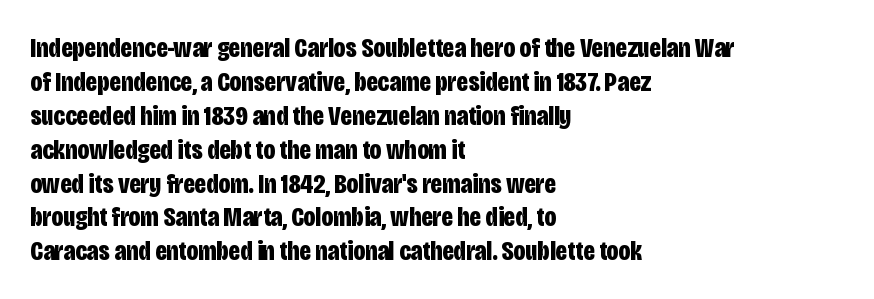
Unlike italic type, these characters show no tilt at all. Serif or sans? Sans — the stroke terminals are bare. The area under the type is left untouched. The rag falls on the right side of this text block.
